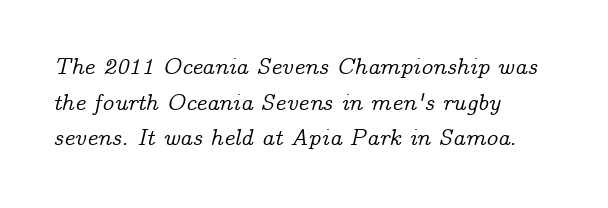
The image shows 23 px text type, italic (leaning right); set left-aligned, normal line spacing (1.55x), normal letter spacing, not underlined.
